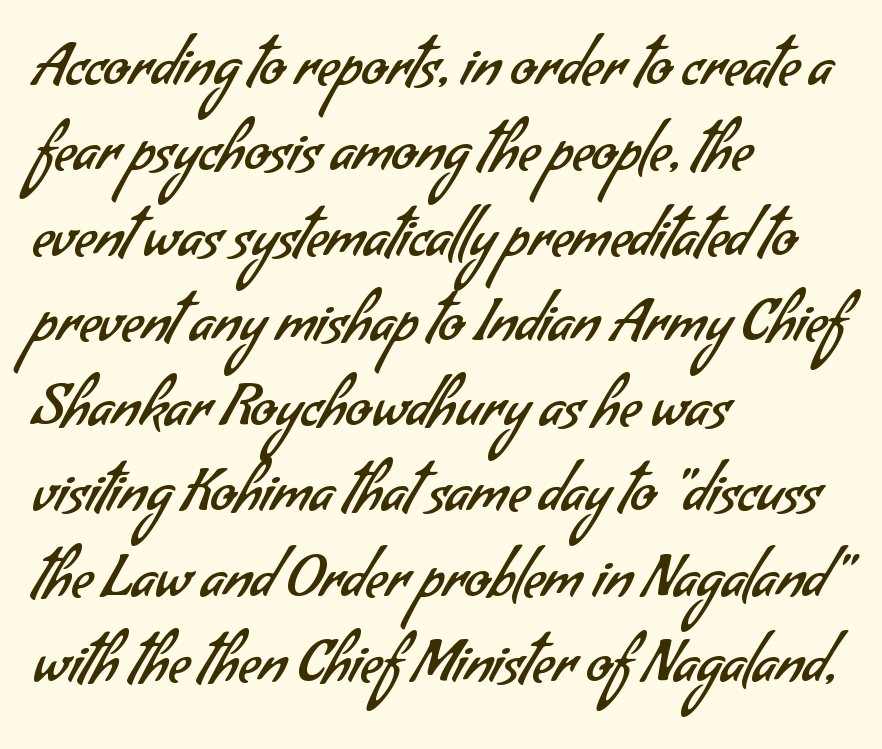
The gaps between neighbouring characters are ordinary and unremarkable. Each letter keeps its own natural width here, so spacing adapts to shape. A light-to-regular cut is what we see here. If you measured baseline to baseline, you'd find a middling distance.
